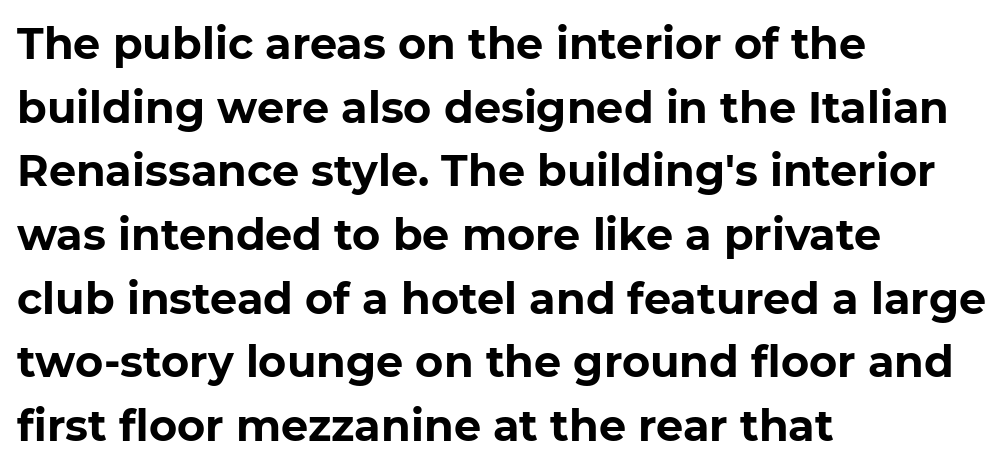
The image shows 43 px bold sans-serif type, upright; set left-aligned, normal line spacing (1.48x), normal letter spacing, not underlined; low stroke contrast and a medium x-height.
